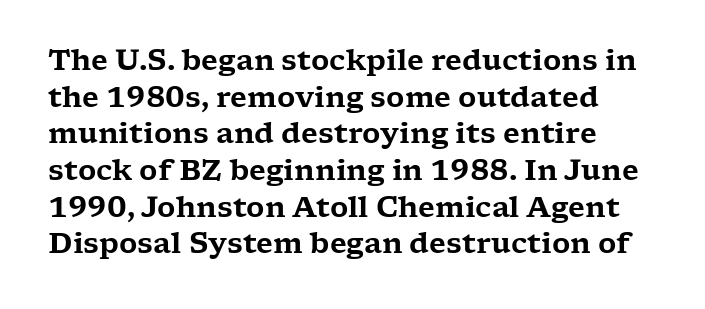
The image shows 28 px wide serif type, upright; set normal line spacing (1.31x), normal letter spacing, not underlined; low stroke contrast and a medium x-height.
